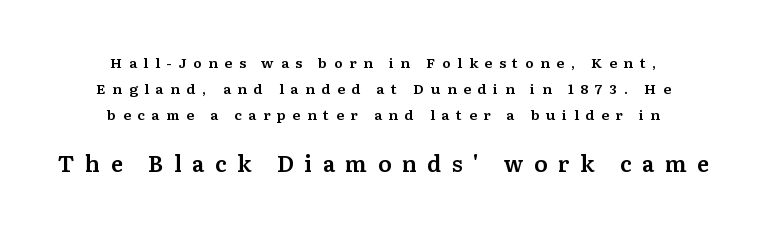
Posture: straight, roman, zero tilt. The zone under the glyphs is completely vacant. Where is the straight margin? There isn't one; the lines are centered. These lines have a slow, spaced-out rhythm from letter to letter. Size hierarchy here favors the trailing block over the leading one.
